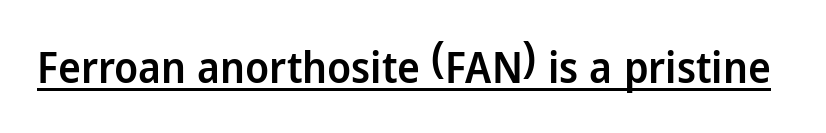
{"serif": "no", "italic": "no", "bold": "semi", "weight": "semibold", "width": "normal", "stroke_contrast": "low", "x_height": "medium", "monospaced": "no", "underline": "yes", "letter_spacing": "normal", "letter_spacing_em": 0.0, "glyph_px": 43}
